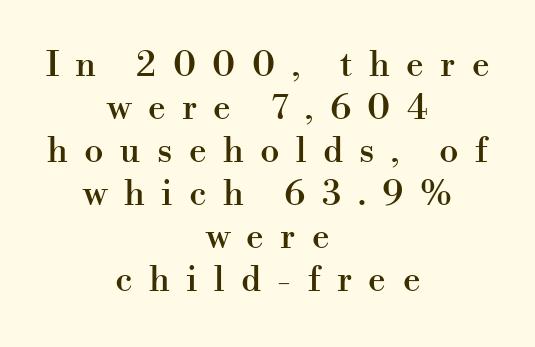
Q: Is the text italic (slanted)? A: No, it is upright.
Q: Is the typeface a serif or a sans-serif typeface? A: Serif.
Q: Is the text underlined? A: No.
Q: How is the paragraph aligned? A: Centered.
Q: Is the spacing between letters normal or unusually wide? A: Unusually wide.
Q: Width (condensed, normal, or wide)? A: Normal.
Q: Stroke contrast? A: High.
Q: x-height? A: Small.
Q: Monospaced? A: No.
